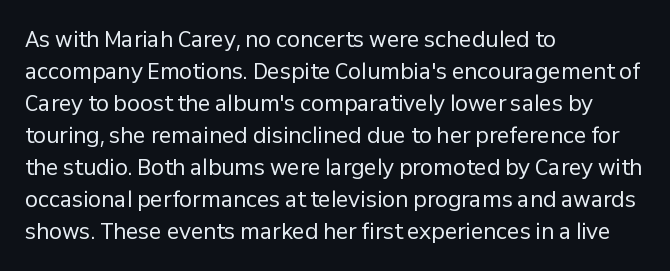
Vertical strokes here are truly vertical. The paragraph has a hard left edge and a soft right edge. The rendering uses a moderate line-height, typical for paragraphs. The cut favours lightness, reaching ordinary text weight at its darkest.
